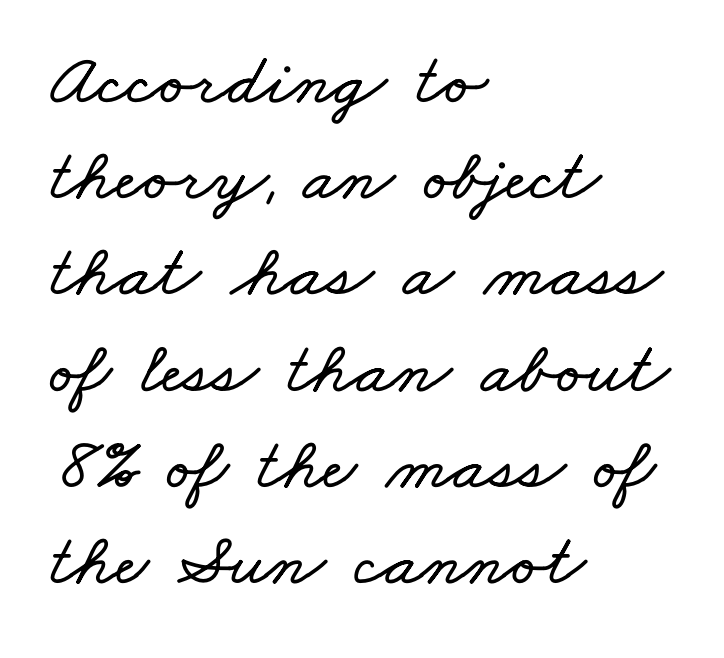
Q: Is the text underlined? A: No.
Q: How is the paragraph aligned? A: Left-aligned.
Q: Is the spacing between letters normal or unusually wide? A: Normal.
Q: Is the spacing between lines tight, normal or loose? A: Normal.
Q: Width (condensed, normal, or wide)? A: Wide.
Q: Stroke contrast? A: Low.
Q: x-height? A: Small.
Q: Monospaced? A: No.
